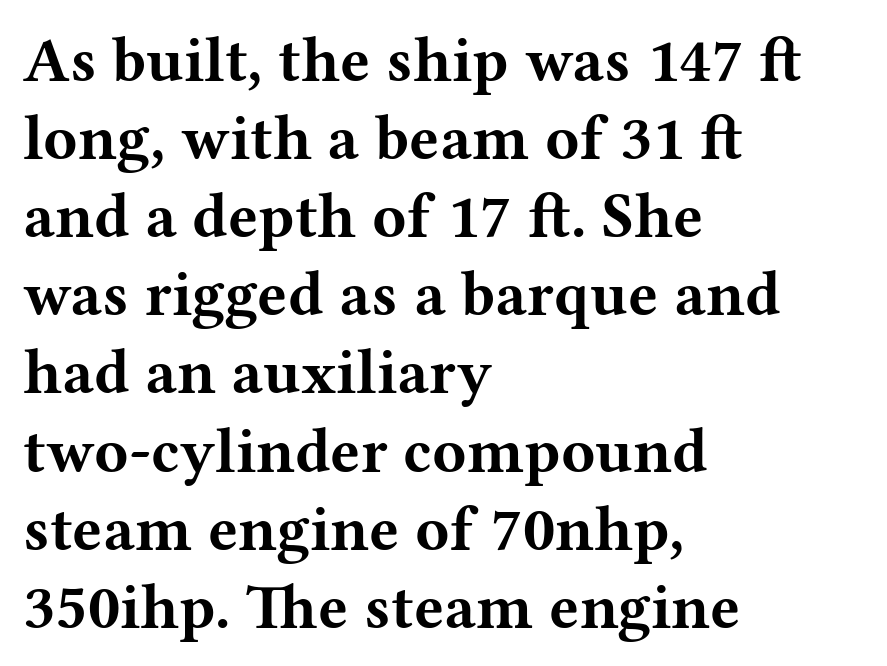
{"serif": "yes", "italic": "no", "bold": "yes", "weight": "bold", "width": "wide", "stroke_contrast": "medium", "x_height": "medium", "monospaced": "no", "underline": "no", "align": "left", "line_spacing_ratio": 1.24, "letter_spacing": "normal", "letter_spacing_em": 0.0, "glyph_px": 63}
